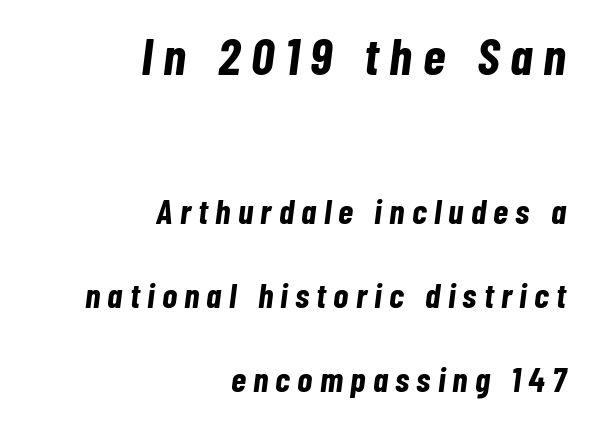
Q: Is the text bold? A: Yes.
Q: Is the text italic (slanted)? A: Yes, it leans right by about 7 degrees.
Q: Is the text underlined? A: No.
Q: How is the paragraph aligned? A: Right-aligned.
Q: Is the spacing between letters normal or unusually wide? A: Unusually wide.
Q: Is the spacing between lines tight, normal or loose? A: Loose.
Q: Which block of text is set in a larger size, the first (top) or the second (bottom)? A: The first (top) one.
Q: Width (condensed, normal, or wide)? A: Condensed.
Q: Stroke contrast? A: Low.
Q: x-height? A: Medium.
Q: Monospaced? A: No.
